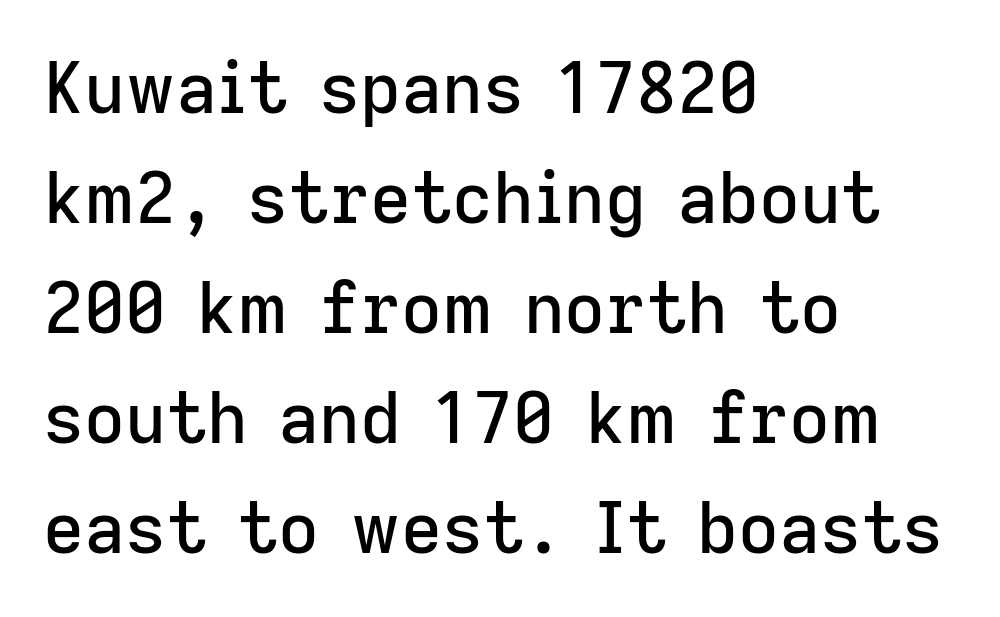
Spacing verdict: proportional, widths tailored to each character. Layout note: lines flush left. The line-height multiplier appears to be the usual default. The gaps between neighbouring characters are ordinary and unremarkable. The passage shown is not underscored anywhere. Typographically, this falls in the sans-serif category.
